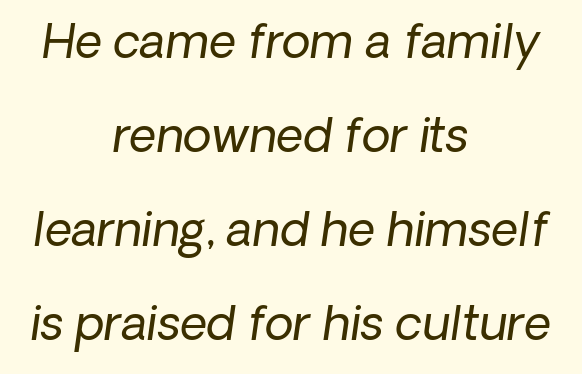
What's the leading like? Stretched, with rows far apart. Underline: absent. Notice how the passage keeps no hard edge, just a central spine. Letters have the restrained weight of plain body copy at most. This sample uses plain, unmodified letter spacing.
